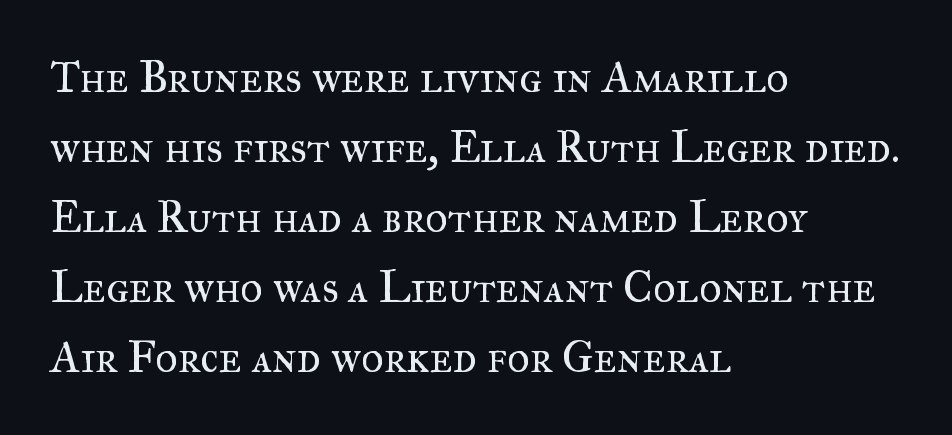
The image shows 44 px regular-weight serif type, upright; set left-aligned, normal line spacing (1.59x), normal letter spacing, not underlined; medium stroke contrast and a small x-height.
